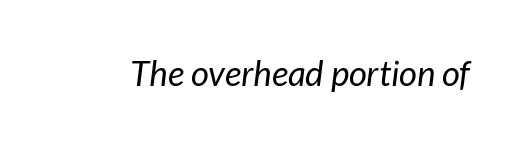
Q: Is the text bold? A: No.
Q: Is the text italic (slanted)? A: Yes, it leans right by about 7 degrees.
Q: Is the text underlined? A: No.
Q: Is the spacing between letters normal or unusually wide? A: Normal.
Q: Width (condensed, normal, or wide)? A: Normal.
Q: Stroke contrast? A: Low.
Q: x-height? A: Medium.
Q: Monospaced? A: No.
